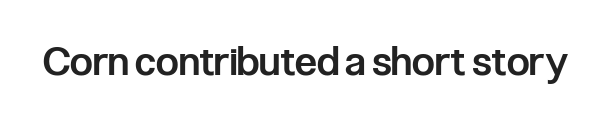
{"serif": "no", "italic": "no", "bold": "semi", "weight": "semibold", "width": "condensed", "stroke_contrast": "low", "x_height": "medium", "monospaced": "no", "underline": "no", "letter_spacing": "normal", "letter_spacing_em": 0.0, "glyph_px": 40}
